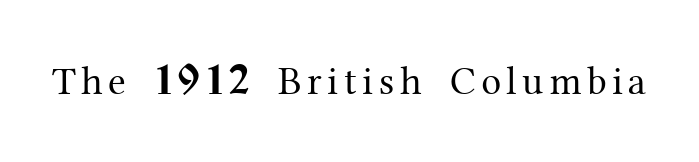
{"serif": "yes", "italic": "no", "bold": "no", "weight": "regular", "width": "normal", "stroke_contrast": "medium", "x_height": "medium", "monospaced": "no", "underline": "no", "glyph_px": 40}
